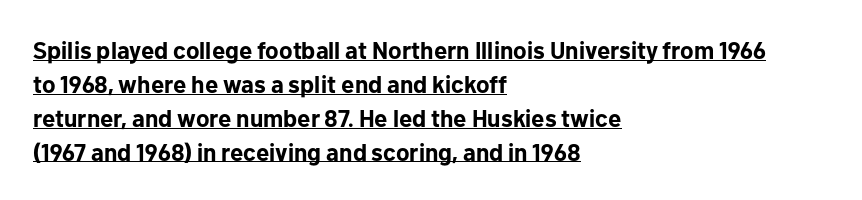
The image shows 24 px bold type, upright; set left-aligned, normal line spacing (1.41x), normal letter spacing, underlined.
